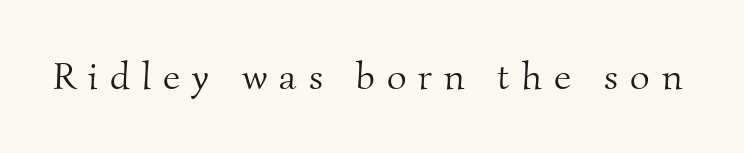
The rendering uses natural spacing where letterforms have individual widths. A light-to-regular cut is what we see here. The letters are spread apart with noticeably loose tracking. To sum up the face: it has serifs. The passage shown is not underscored anywhere.
